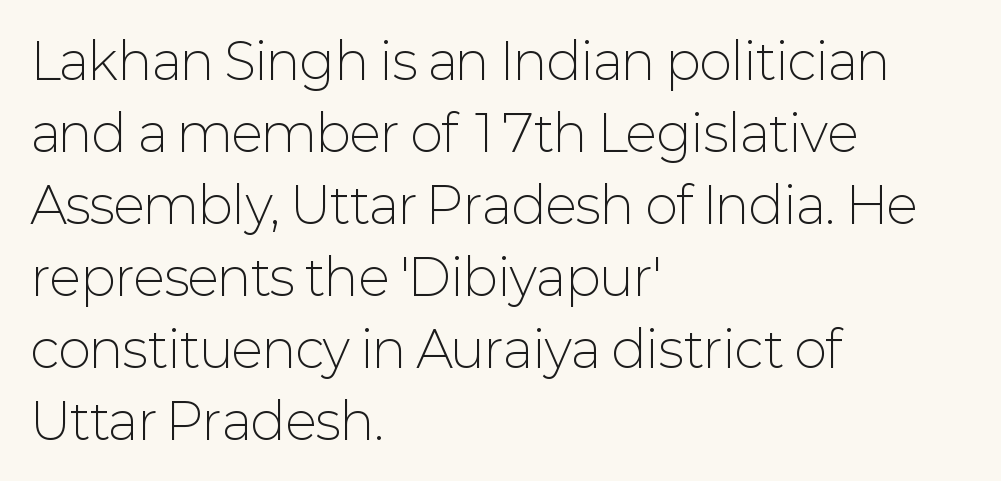
The image shows 50 px light sans-serif type, upright; set left-aligned, normal line spacing (1.44x), normal letter spacing, not underlined; low stroke contrast and a medium x-height.
